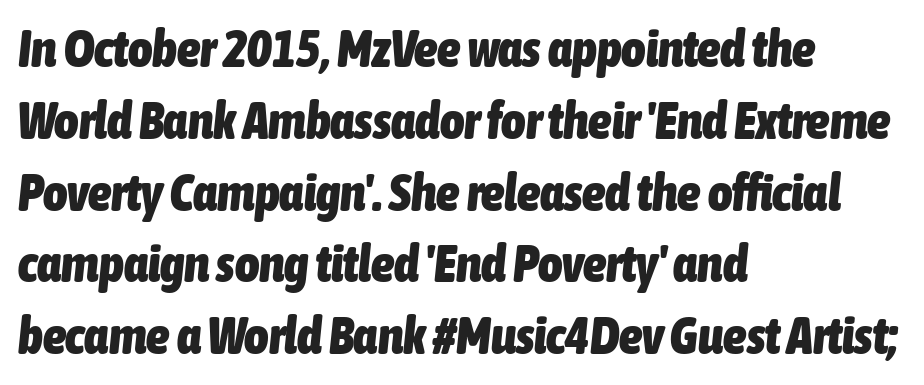
The image shows 52 px heavy, condensed type, italic (leaning right); set left-aligned, normal line spacing (1.38x), normal letter spacing, not underlined; low stroke contrast and a medium x-height.
